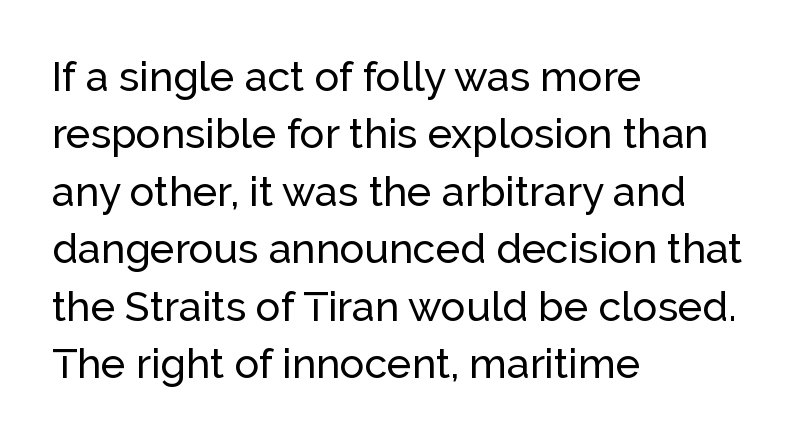
Q: Is the text italic (slanted)? A: No, it is upright.
Q: Is the typeface a serif or a sans-serif typeface? A: Sans-serif.
Q: Is the text underlined? A: No.
Q: How is the paragraph aligned? A: Left-aligned.
Q: Is the spacing between letters normal or unusually wide? A: Normal.
Q: Is the spacing between lines tight, normal or loose? A: Normal.
Q: Width (condensed, normal, or wide)? A: Normal.
Q: Stroke contrast? A: Low.
Q: x-height? A: Medium.
Q: Monospaced? A: No.
